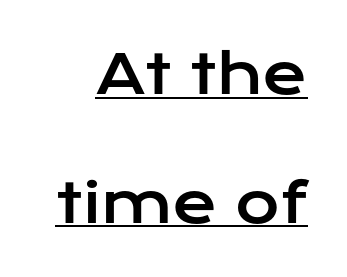
{"serif": "no", "italic": "no", "width": "wide", "stroke_contrast": "low", "x_height": "medium", "monospaced": "no", "underline": "yes", "line_spacing": "loose", "line_spacing_ratio": 2.38, "letter_spacing": "normal", "letter_spacing_em": 0.0, "glyph_px": 54}
